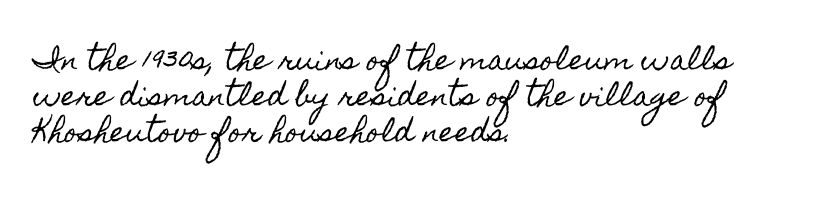
Q: Is the text italic (slanted)? A: Yes.
Q: Is the text underlined? A: No.
Q: How is the paragraph aligned? A: Left-aligned.
Q: Is the spacing between letters normal or unusually wide? A: Normal.
Q: Is the spacing between lines tight, normal or loose? A: Normal.
